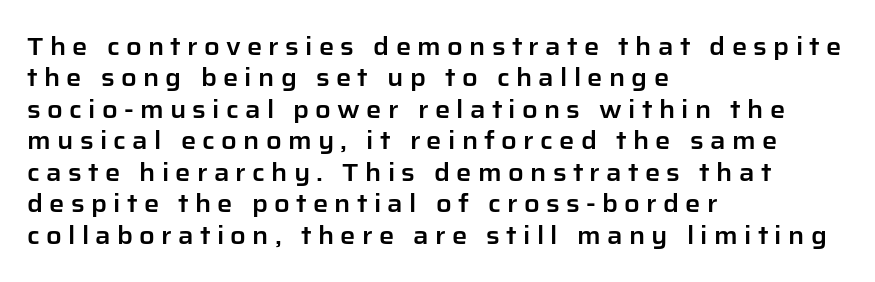
Q: Is the text italic (slanted)? A: No, it is upright.
Q: Is the text underlined? A: No.
Q: How is the paragraph aligned? A: Left-aligned.
Q: Is the spacing between letters normal or unusually wide? A: Unusually wide.
Q: Is the spacing between lines tight, normal or loose? A: Normal.
